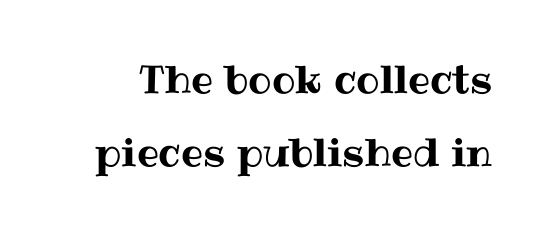
{"italic": "no", "width": "normal", "stroke_contrast": "medium", "x_height": "medium", "monospaced": "no", "underline": "no", "line_spacing_ratio": 1.88, "letter_spacing": "normal", "letter_spacing_em": 0.0, "glyph_px": 39}
